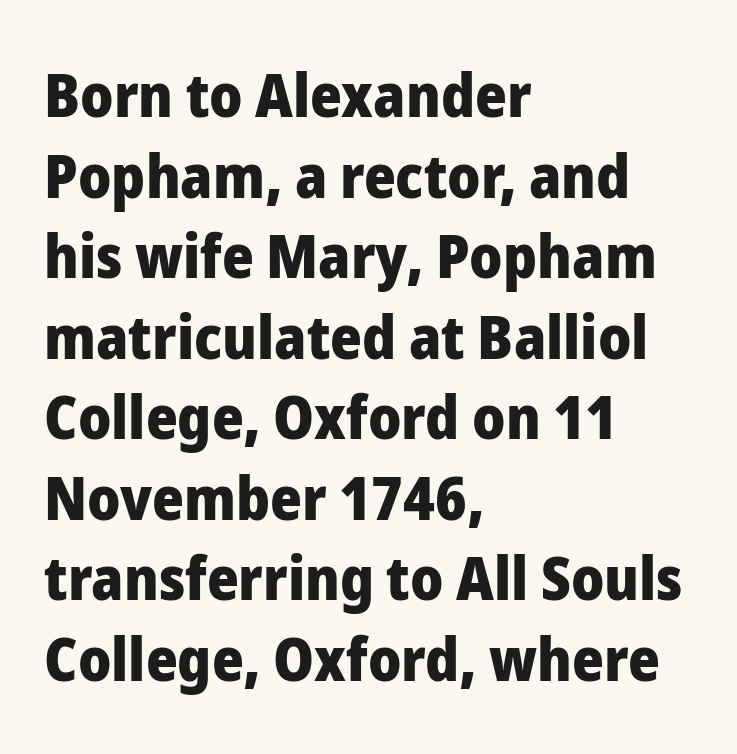
Q: Is the text bold? A: Yes.
Q: Is the text italic (slanted)? A: No, it is upright.
Q: Is the typeface a serif or a sans-serif typeface? A: Sans-serif.
Q: Is the text underlined? A: No.
Q: How is the paragraph aligned? A: Left-aligned.
Q: Is the spacing between letters normal or unusually wide? A: Normal.
Q: Is the spacing between lines tight, normal or loose? A: Normal.
Q: Width (condensed, normal, or wide)? A: Normal.
Q: Stroke contrast? A: Low.
Q: x-height? A: Medium.
Q: Monospaced? A: No.
